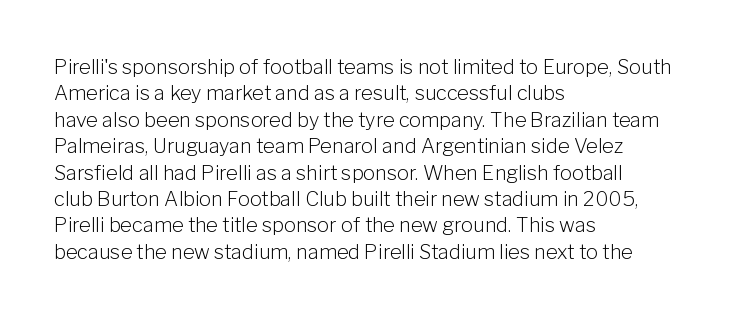
{"italic": "no", "bold": "no", "underline": "no", "align": "left", "line_spacing": "normal", "line_spacing_ratio": 1.32, "letter_spacing": "normal", "letter_spacing_em": 0.0, "glyph_px": 20}
